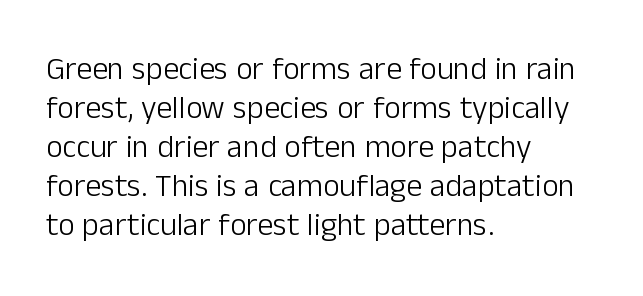
Descenders are the only things crossing below the line. Honestly, the letter spacing is just normal — you wouldn't notice it. The axis of the letterforms is exactly vertical. A light-to-regular cut is what we see here. Proportional: the letters do not fall into vertical columns.
